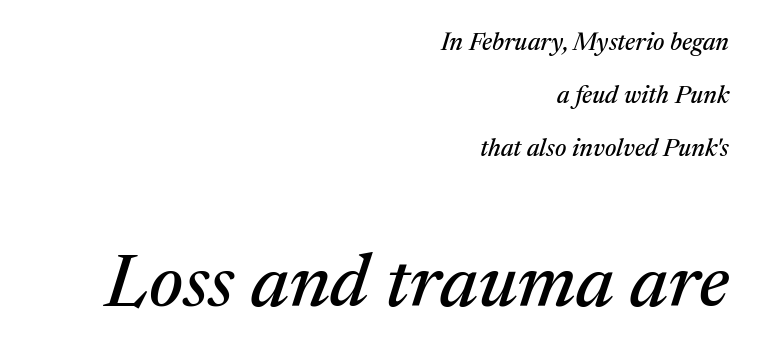
Q: Is the text italic (slanted)? A: Yes, it leans right by about 17 degrees.
Q: Is the typeface a serif or a sans-serif typeface? A: Serif.
Q: Is the text underlined? A: No.
Q: How is the paragraph aligned? A: Right-aligned.
Q: Is the spacing between letters normal or unusually wide? A: Normal.
Q: Is the spacing between lines tight, normal or loose? A: Loose.
Q: Which block of text is set in a larger size, the first (top) or the second (bottom)? A: The second (bottom) one.
Q: Width (condensed, normal, or wide)? A: Normal.
Q: Stroke contrast? A: Medium.
Q: x-height? A: Medium.
Q: Monospaced? A: No.
